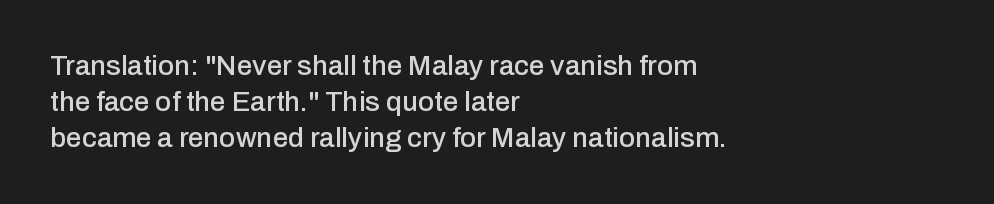
{"serif": "no", "italic": "no", "width": "normal", "stroke_contrast": "low", "x_height": "medium", "monospaced": "no", "underline": "no", "align": "left", "line_spacing": "normal", "line_spacing_ratio": 1.29, "letter_spacing": "normal", "letter_spacing_em": 0.0, "glyph_px": 28}
